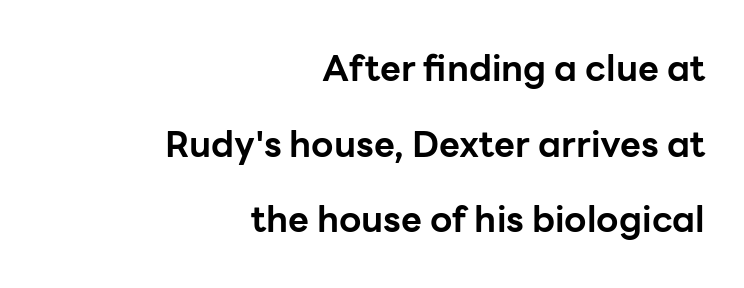
Q: Is the text bold? A: Yes.
Q: Is the text italic (slanted)? A: No, it is upright.
Q: Is the typeface a serif or a sans-serif typeface? A: Sans-serif.
Q: Is the text underlined? A: No.
Q: How is the paragraph aligned? A: Right-aligned.
Q: Is the spacing between letters normal or unusually wide? A: Normal.
Q: Is the spacing between lines tight, normal or loose? A: Loose.
Q: Width (condensed, normal, or wide)? A: Normal.
Q: Stroke contrast? A: Low.
Q: x-height? A: Medium.
Q: Monospaced? A: No.
